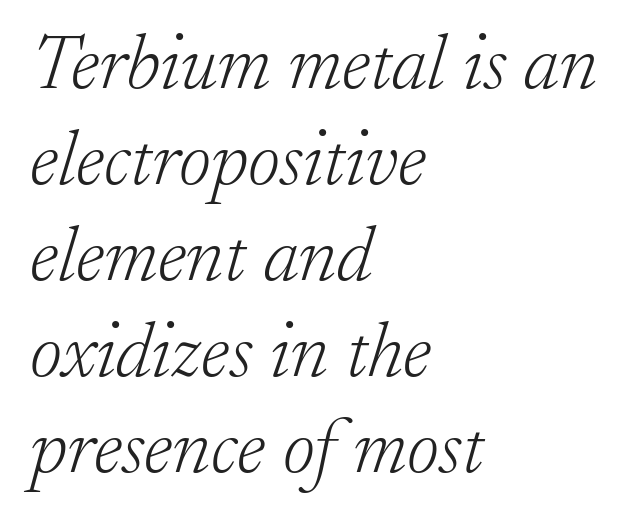
Q: Is the text bold? A: No.
Q: Is the text italic (slanted)? A: Yes, it leans right by about 17 degrees.
Q: Is the typeface a serif or a sans-serif typeface? A: Serif.
Q: Is the text underlined? A: No.
Q: How is the paragraph aligned? A: Left-aligned.
Q: Is the spacing between letters normal or unusually wide? A: Normal.
Q: Width (condensed, normal, or wide)? A: Normal.
Q: Stroke contrast? A: Low.
Q: x-height? A: Small.
Q: Monospaced? A: No.
